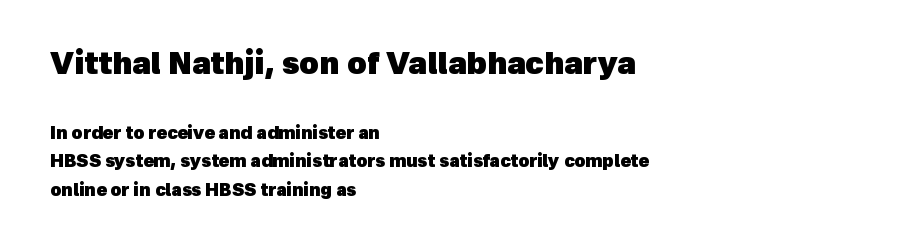
Check where the strokes stop: nothing finishes them off — pure sans. In this sample the first text group is rendered at the bigger scale. Alignment: flush left. The rendering uses a bold face; every stroke is thick and dark. Do the characters align in a grid? No, the font is proportional.
